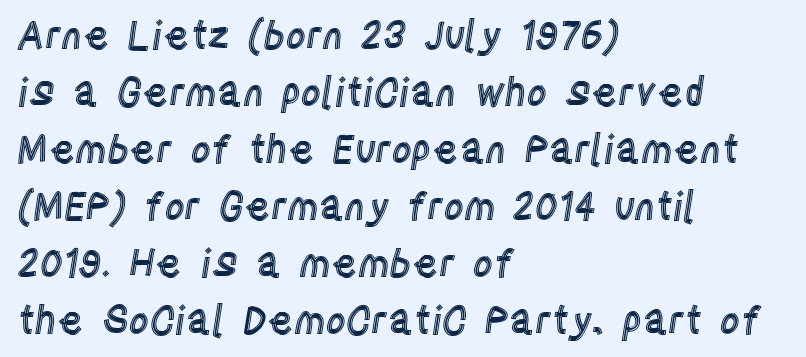
{"width": "condensed", "x_height": "large", "monospaced": "no", "underline": "no", "align": "left", "line_spacing": "normal", "line_spacing_ratio": 1.46, "letter_spacing": "normal", "letter_spacing_em": 0.0, "glyph_px": 39}
